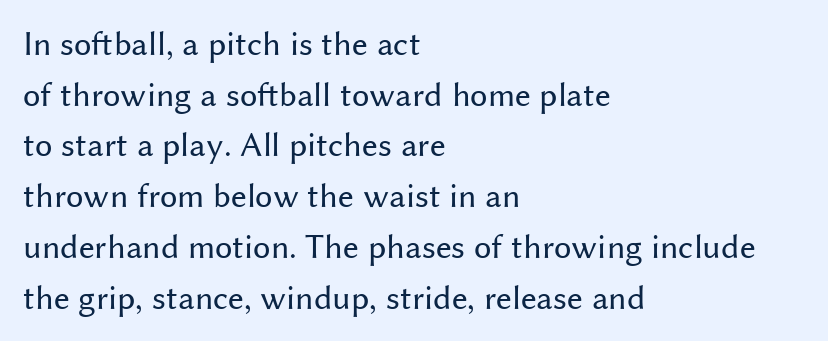
The image shows 35 px regular-weight sans-serif type, upright; set left-aligned, normal line spacing (1.45x), normal letter spacing, not underlined; medium stroke contrast and a medium x-height.
